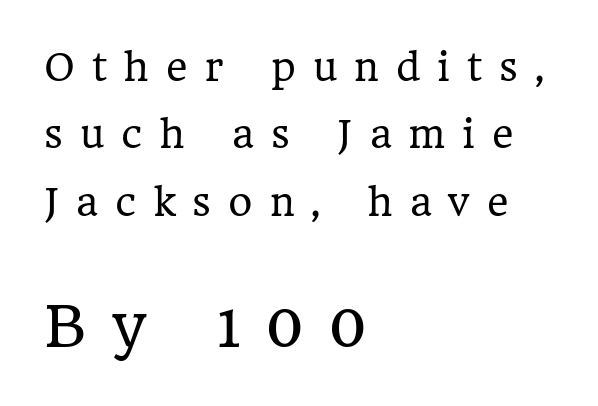
The image shows 56 px regular-weight serif type, upright; set left-aligned, line spacing 1.82x, unusually wide letter spacing (+0.46 em), not underlined; the second (bottom) block is 1.51x larger; low stroke contrast and a medium x-height.
